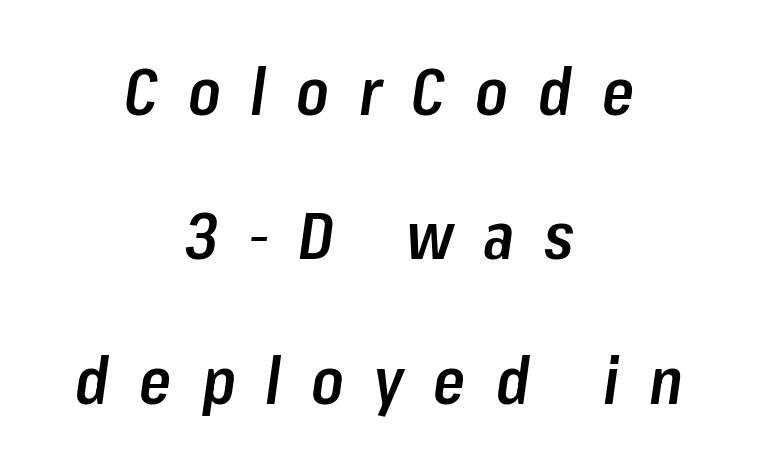
Q: Is the text bold? A: Semi-bold.
Q: Is the text italic (slanted)? A: Yes, it leans right by about 8 degrees.
Q: Is the text underlined? A: No.
Q: How is the paragraph aligned? A: Centered.
Q: Is the spacing between letters normal or unusually wide? A: Unusually wide.
Q: Is the spacing between lines tight, normal or loose? A: Loose.
Q: Width (condensed, normal, or wide)? A: Condensed.
Q: Stroke contrast? A: Low.
Q: x-height? A: Medium.
Q: Monospaced? A: No.
